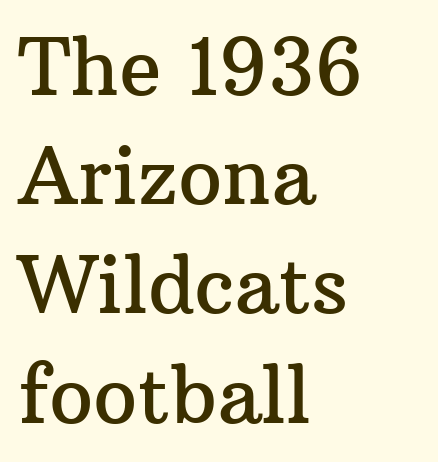
The designer left line spacing at the default. Spacing between characters is what you'd get straight out of the box. Type style note: has serifs. Proportional: the letters do not fall into vertical columns.
